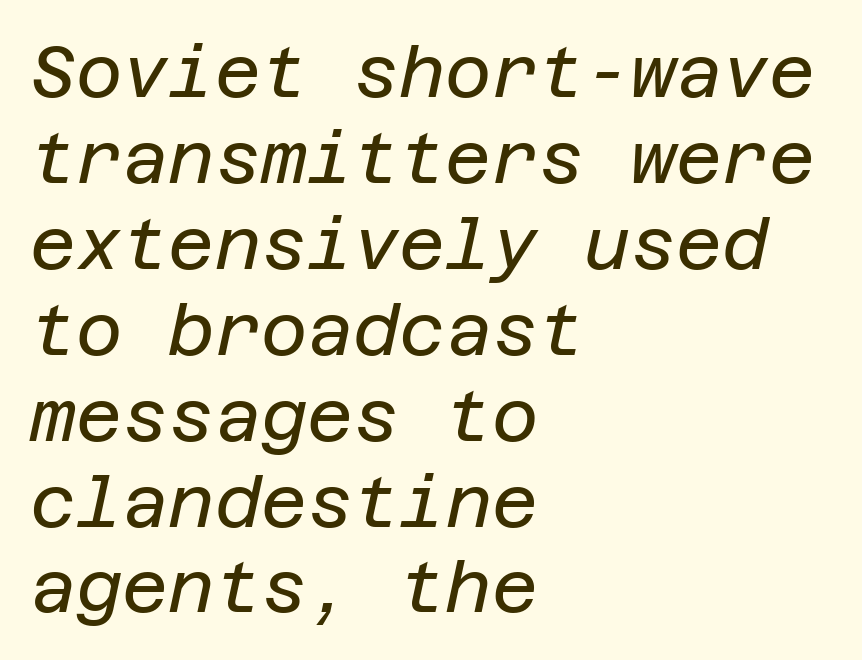
{"italic": "yes", "lean": "right", "slant_degrees": 12, "bold": "no", "weight": "regular", "width": "normal", "stroke_contrast": "low", "x_height": "large", "underline": "no", "align": "left", "line_spacing_ratio": 1.21, "letter_spacing": "normal", "letter_spacing_em": 0.0, "glyph_px": 71}
